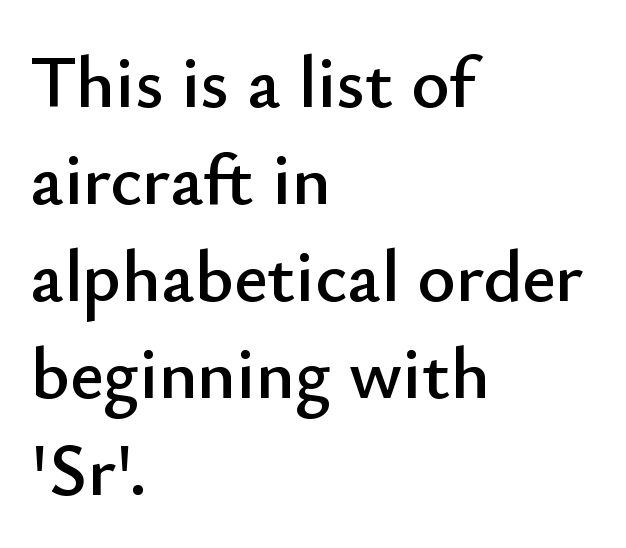
{"serif": "no", "italic": "no", "width": "normal", "stroke_contrast": "low", "x_height": "small", "monospaced": "no", "underline": "no", "align": "left", "line_spacing": "normal", "line_spacing_ratio": 1.33, "letter_spacing": "normal", "letter_spacing_em": 0.0, "glyph_px": 73}
